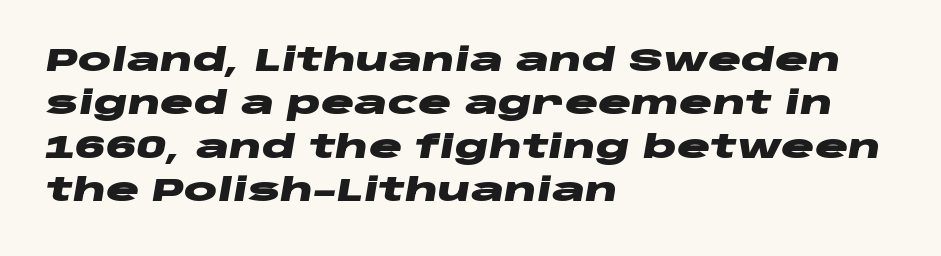
The image shows 31 px heavy, wide type, italic (leaning right); set left-aligned, normal line spacing (1.4x), normal letter spacing, not underlined; low stroke contrast and a large x-height.
